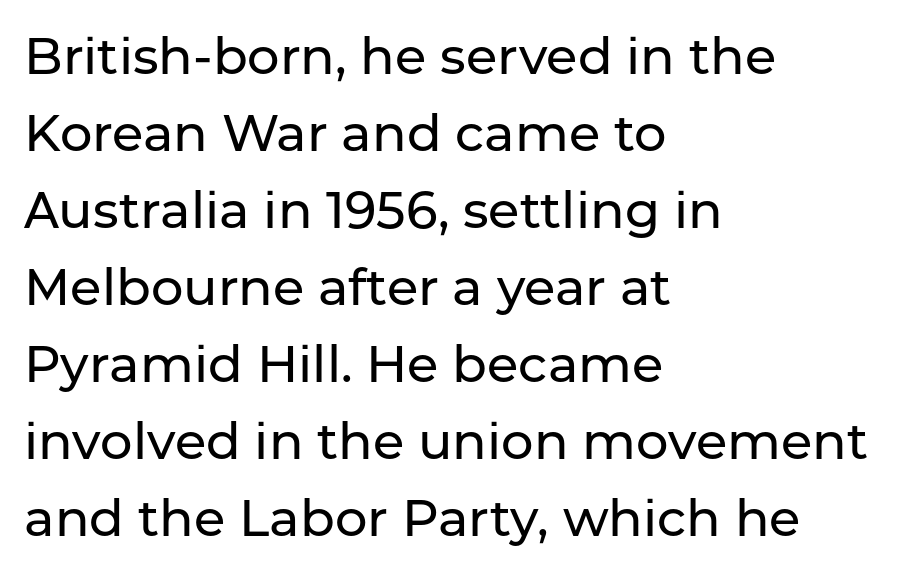
{"serif": "no", "italic": "no", "width": "normal", "stroke_contrast": "low", "x_height": "medium", "monospaced": "no", "underline": "no", "align": "left", "line_spacing": "normal", "line_spacing_ratio": 1.51, "letter_spacing": "normal", "letter_spacing_em": 0.0, "glyph_px": 51}
